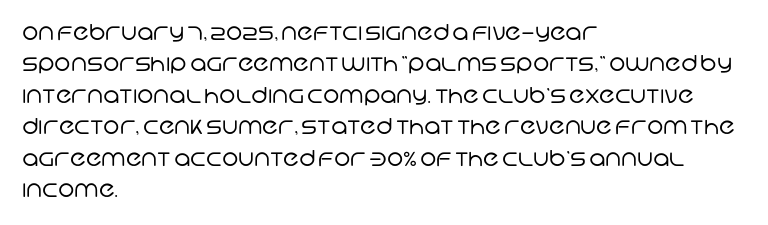
Q: Is the text bold? A: No.
Q: Is the text underlined? A: No.
Q: How is the paragraph aligned? A: Left-aligned.
Q: Is the spacing between letters normal or unusually wide? A: Normal.
Q: Is the spacing between lines tight, normal or loose? A: Normal.
